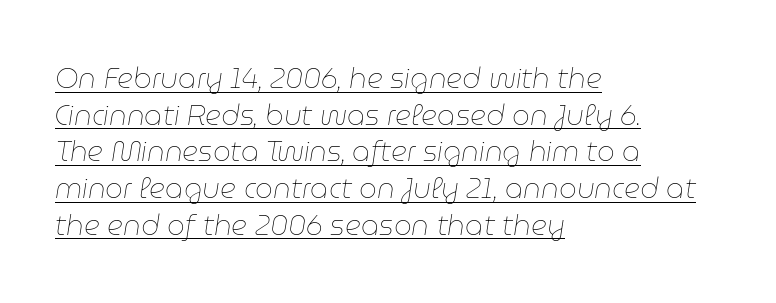
Q: Is the text bold? A: No.
Q: Is the text italic (slanted)? A: Yes, it leans right by about 9 degrees.
Q: Is the text underlined? A: Yes.
Q: How is the paragraph aligned? A: Left-aligned.
Q: Is the spacing between letters normal or unusually wide? A: Normal.
Q: Is the spacing between lines tight, normal or loose? A: Normal.
Q: Width (condensed, normal, or wide)? A: Normal.
Q: Stroke contrast? A: Low.
Q: x-height? A: Medium.
Q: Monospaced? A: No.
